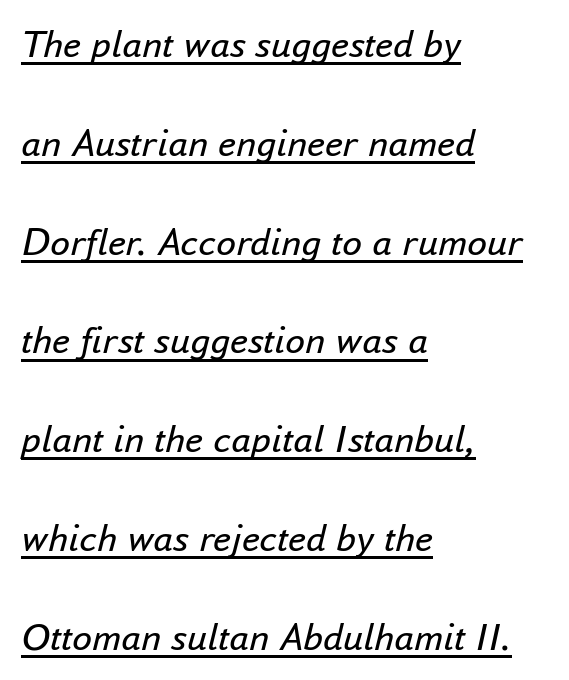
The image shows 40 px regular-weight type, italic (leaning right); set left-aligned, loose line spacing (2.47x), normal letter spacing, underlined; low stroke contrast and a small x-height.
